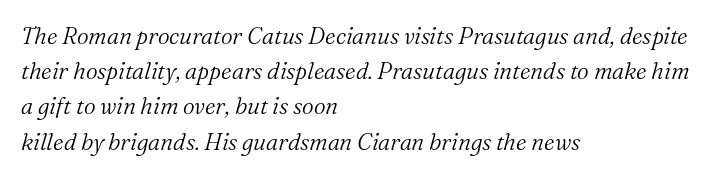
{"italic": "yes", "lean": "right", "slant_degrees": 16, "bold": "no", "underline": "no", "align": "left", "line_spacing": "normal", "line_spacing_ratio": 1.53, "letter_spacing": "normal", "letter_spacing_em": 0.0, "glyph_px": 23}
